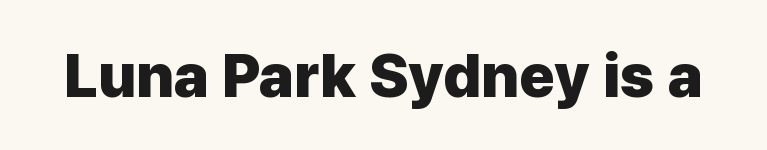
The image shows 61 px heavy sans-serif type, upright; set normal letter spacing, not underlined; low stroke contrast and a medium x-height.
